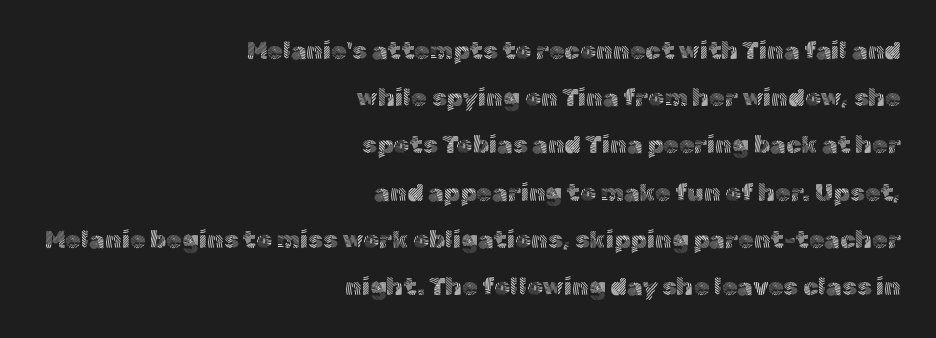
There is no visible air inserted between adjacent glyphs. A typesetter would mark this as roman, not italic. Each row of text sits above clean, open space. Nothing heavy about these letters — not bold at all.
